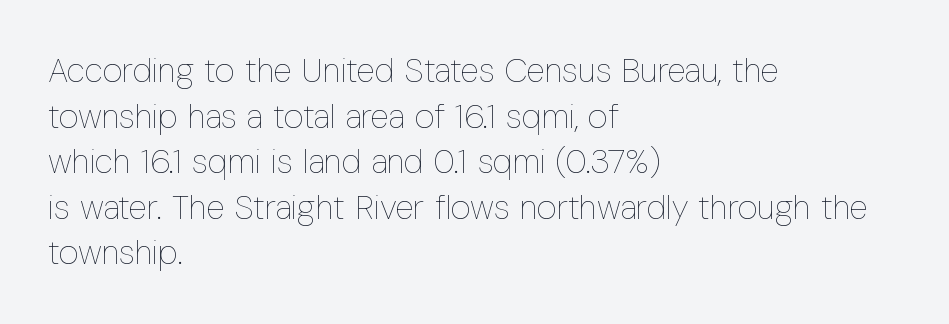
The horizontal fit of the characters is conventional and even. The lettering stays uniformly vertical, giving the passage a roman look. You could not count columns in this text — the font is proportionally spaced. The paragraph shown leans on its left margin. Check under the words: just untouched page.
